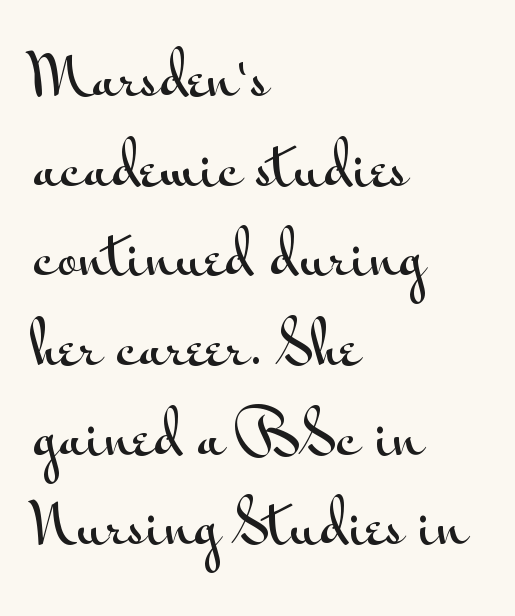
The image shows 59 px wide sans-serif type; set left-aligned, normal line spacing (1.52x), normal letter spacing, not underlined; medium stroke contrast and a small x-height.
